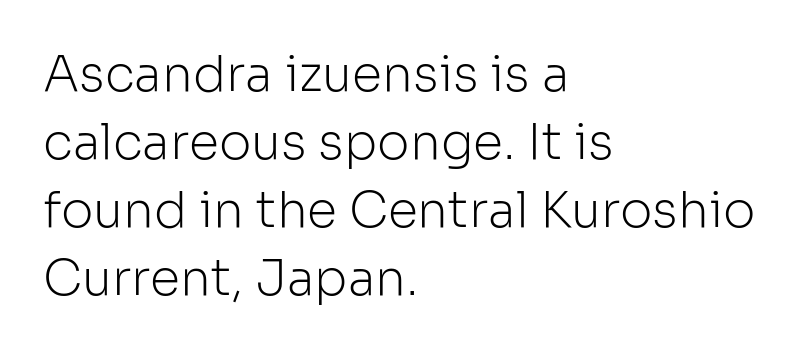
The image shows 49 px light sans-serif type, upright; set left-aligned, normal line spacing (1.39x), normal letter spacing, not underlined; low stroke contrast and a medium x-height.
